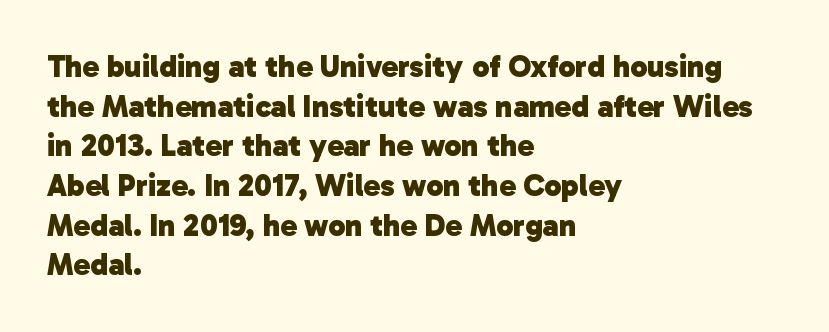
The image shows 31 px heavy sans-serif type; set left-aligned, normal line spacing (1.28x), normal letter spacing, not underlined; low stroke contrast and a medium x-height.
